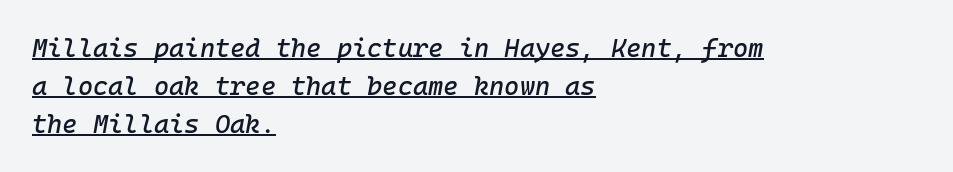
The image shows 26 px text type, italic (leaning right); set left-aligned, normal line spacing (1.46x), normal letter spacing, underlined.
